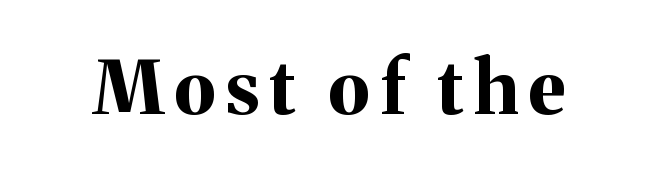
The image shows 74 px bold serif type, upright; set not underlined; medium stroke contrast and a medium x-height.
